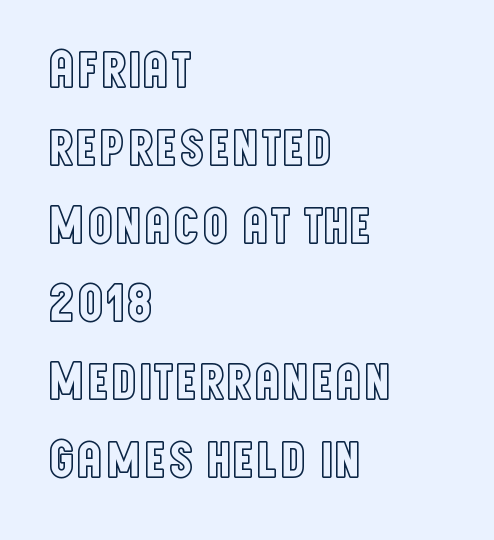
The image shows 53 px condensed type, upright; set left-aligned, normal line spacing (1.47x), normal letter spacing, not underlined; a large x-height.
